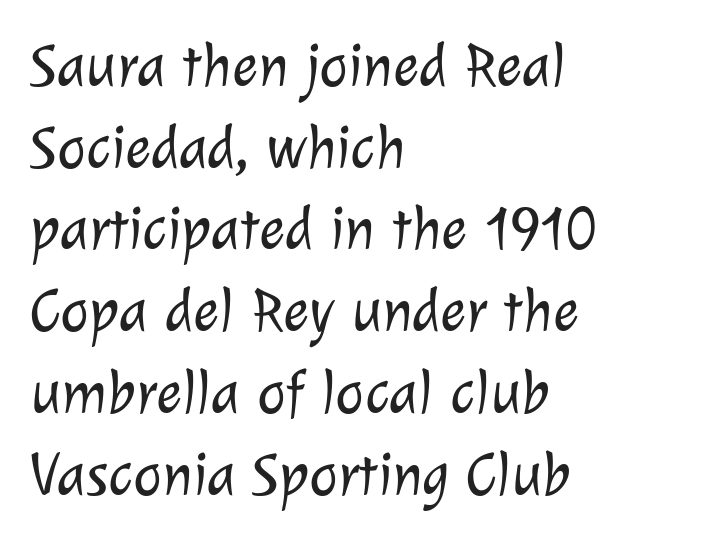
The image shows 61 px light sans-serif type; set left-aligned, normal line spacing (1.34x), normal letter spacing, not underlined; low stroke contrast and a medium x-height.
